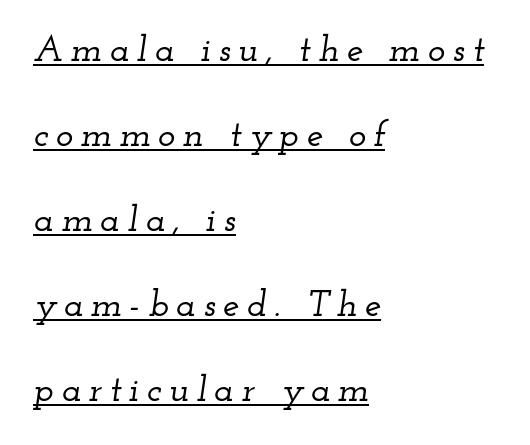
Q: Is the text italic (slanted)? A: Yes, it leans right by about 12 degrees.
Q: Is the typeface a serif or a sans-serif typeface? A: Serif.
Q: Is the text underlined? A: Yes.
Q: How is the paragraph aligned? A: Left-aligned.
Q: Is the spacing between letters normal or unusually wide? A: Unusually wide.
Q: Is the spacing between lines tight, normal or loose? A: Loose.
Q: Width (condensed, normal, or wide)? A: Wide.
Q: Stroke contrast? A: Low.
Q: x-height? A: Small.
Q: Monospaced? A: No.
